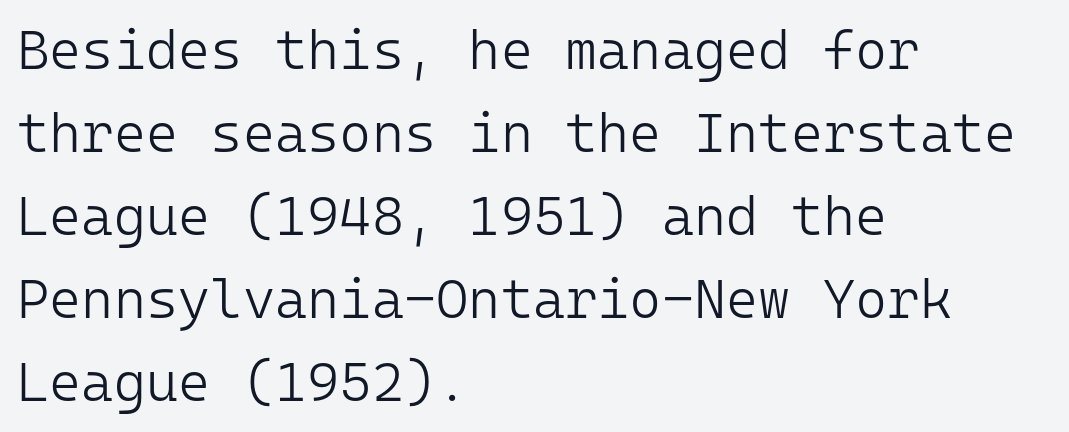
The image shows 55 px light sans-serif type, upright, monospaced; set left-aligned, normal line spacing (1.51x), normal letter spacing, not underlined; low stroke contrast and a medium x-height.
